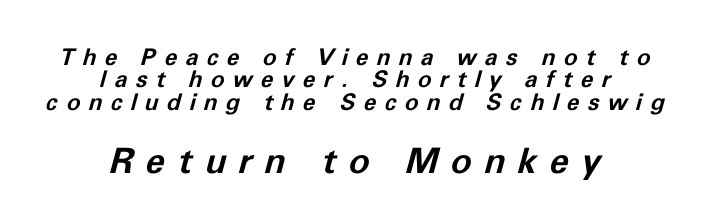
The image shows 35 px bold type, italic (leaning right); set centered, tight line spacing (0.97x), unusually wide letter spacing (+0.36 em), not underlined; the second (bottom) block is 1.52x larger; low stroke contrast and a medium x-height.
